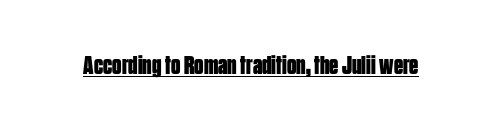
The image shows 26 px bold type, upright; set normal letter spacing, underlined.
